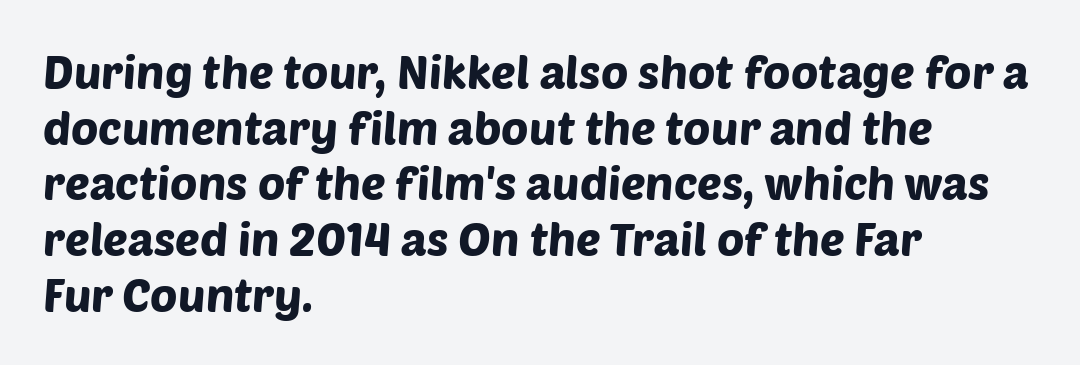
Serif or sans? Sans — the stroke terminals are bare. Quick note: underline off. The rendering anchors every line to the left-hand side. This sample has the flowing, uneven cadence of proportional lettering. The horizontal fit of the characters is conventional and even.
